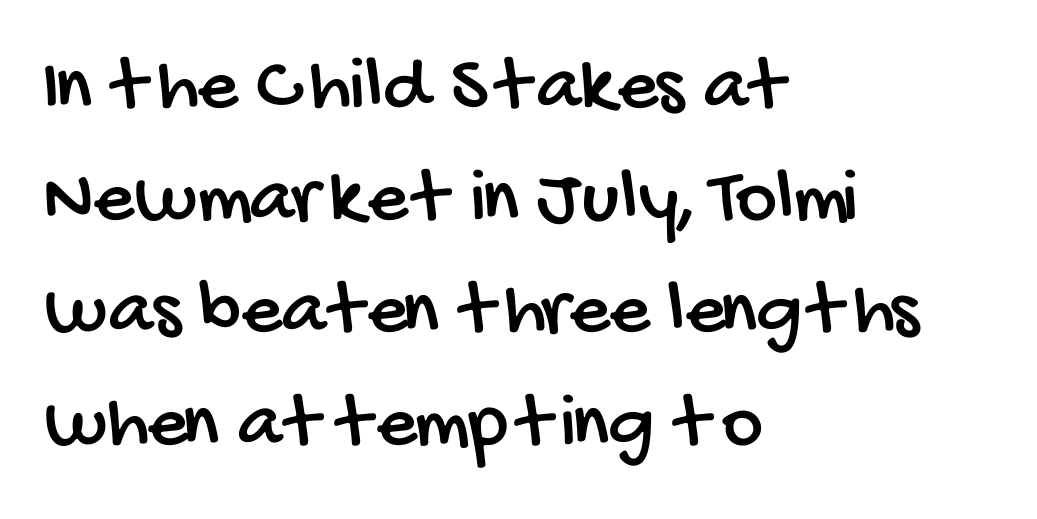
Q: Is the typeface a serif or a sans-serif typeface? A: Sans-serif.
Q: Is the text underlined? A: No.
Q: How is the paragraph aligned? A: Left-aligned.
Q: Is the spacing between letters normal or unusually wide? A: Normal.
Q: Is the spacing between lines tight, normal or loose? A: Normal.
Q: Width (condensed, normal, or wide)? A: Condensed.
Q: Stroke contrast? A: Low.
Q: x-height? A: Large.
Q: Monospaced? A: No.
